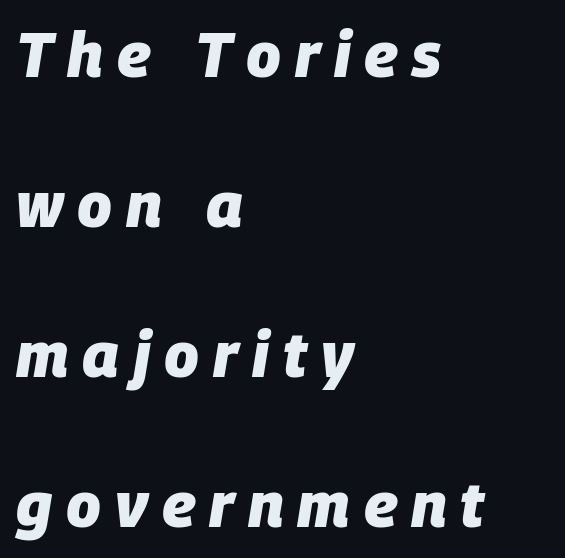
Q: Is the text bold? A: Yes.
Q: Is the text italic (slanted)? A: Yes, it leans right by about 9 degrees.
Q: Is the text underlined? A: No.
Q: How is the paragraph aligned? A: Left-aligned.
Q: Is the spacing between letters normal or unusually wide? A: Unusually wide.
Q: Is the spacing between lines tight, normal or loose? A: Loose.
Q: Width (condensed, normal, or wide)? A: Normal.
Q: Stroke contrast? A: Low.
Q: x-height? A: Large.
Q: Monospaced? A: No.
